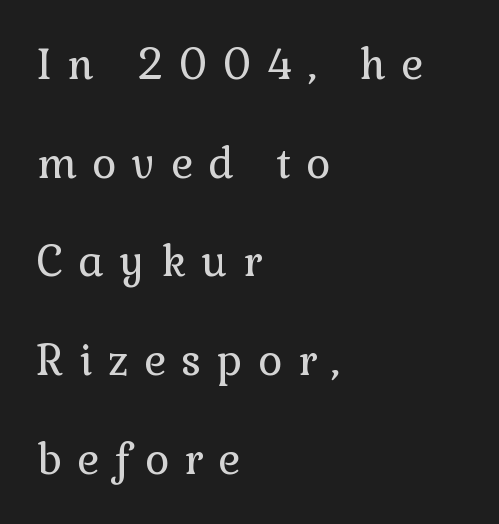
{"serif": "yes", "italic": "no", "bold": "no", "weight": "regular", "width": "normal", "x_height": "medium", "monospaced": "no", "underline": "no", "align": "left", "line_spacing": "loose", "line_spacing_ratio": 2.35, "letter_spacing": "wide", "letter_spacing_em": 0.37, "glyph_px": 42}
